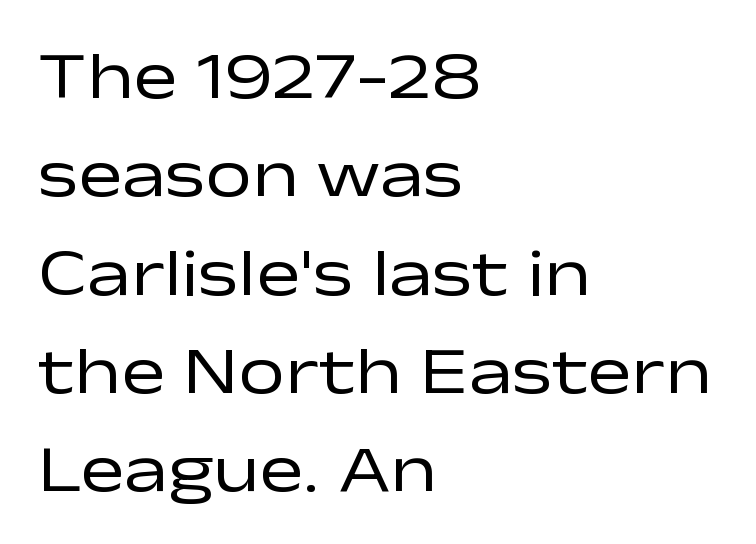
Note the varied advance widths — an 'i' is clearly narrower than an 'm'. The passage shown is not bold in any degree. Alignment: flush left. This sample keeps an unexceptional amount of space between lines. This rendering leaves character spacing at its baseline value. Observe the absence of serifs on each vertical stroke in this sample.
